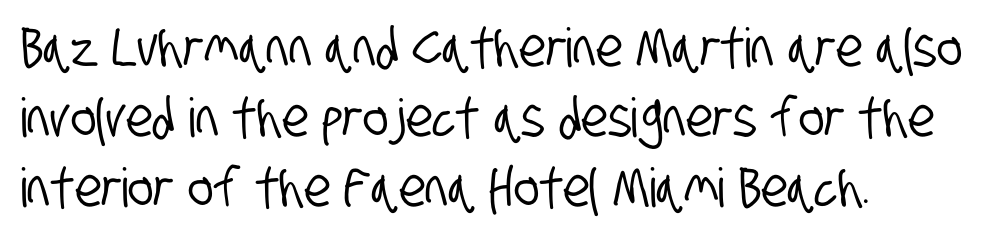
Q: Is the typeface a serif or a sans-serif typeface? A: Sans-serif.
Q: Is the text underlined? A: No.
Q: How is the paragraph aligned? A: Left-aligned.
Q: Is the spacing between letters normal or unusually wide? A: Normal.
Q: Is the spacing between lines tight, normal or loose? A: Normal.
Q: Width (condensed, normal, or wide)? A: Condensed.
Q: Stroke contrast? A: Low.
Q: x-height? A: Large.
Q: Monospaced? A: No.
